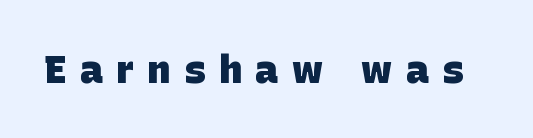
The image shows 39 px heavy sans-serif type; set unusually wide letter spacing (+0.34 em), not underlined; low stroke contrast and a large x-height.
